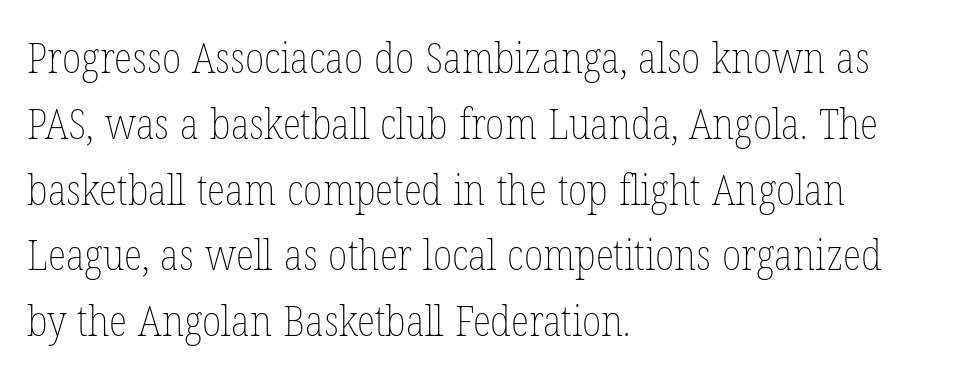
The image shows 43 px thin, condensed type, upright; set left-aligned, normal line spacing (1.53x), normal letter spacing, not underlined; low stroke contrast and a medium x-height.
